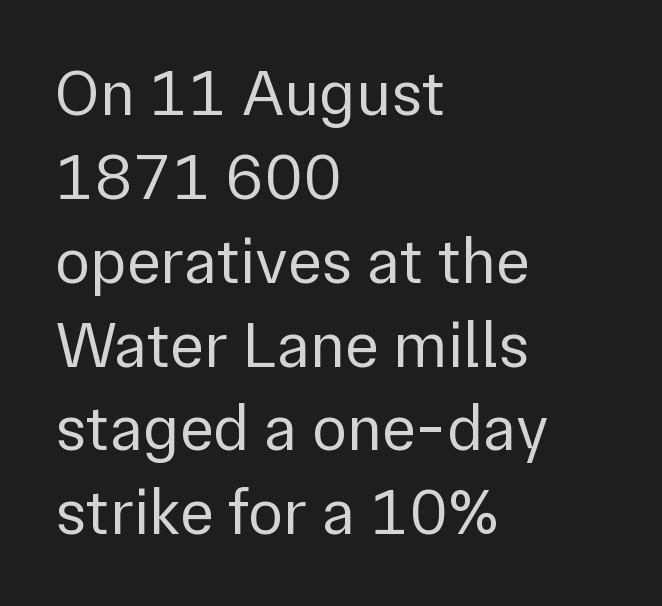
Q: Is the text bold? A: No.
Q: Is the text italic (slanted)? A: No, it is upright.
Q: Is the typeface a serif or a sans-serif typeface? A: Sans-serif.
Q: Is the text underlined? A: No.
Q: How is the paragraph aligned? A: Left-aligned.
Q: Is the spacing between letters normal or unusually wide? A: Normal.
Q: Is the spacing between lines tight, normal or loose? A: Normal.
Q: Width (condensed, normal, or wide)? A: Normal.
Q: Stroke contrast? A: Low.
Q: x-height? A: Medium.
Q: Monospaced? A: No.
